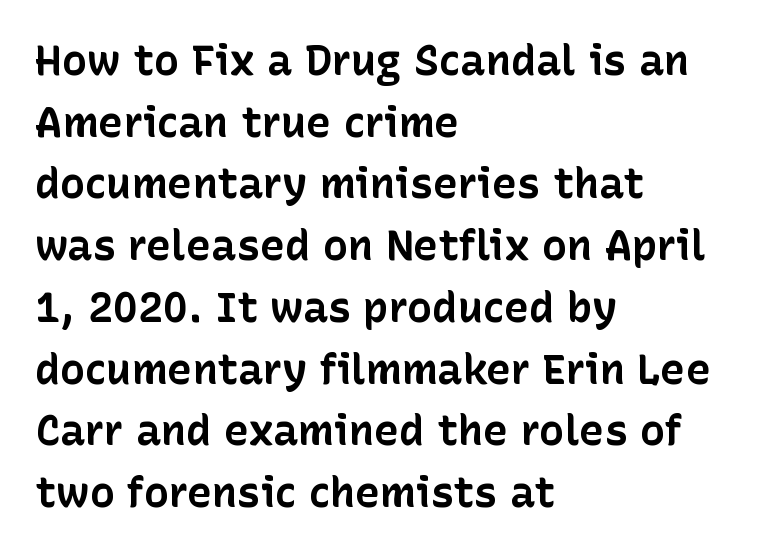
Looks like regular typesetting: each glyph gets only the width it needs. The type sits square on the baseline with zero lean. Classification — sans serif. Type without underlining. The ragged edge is on the right, which tells us the setting is flush left.
